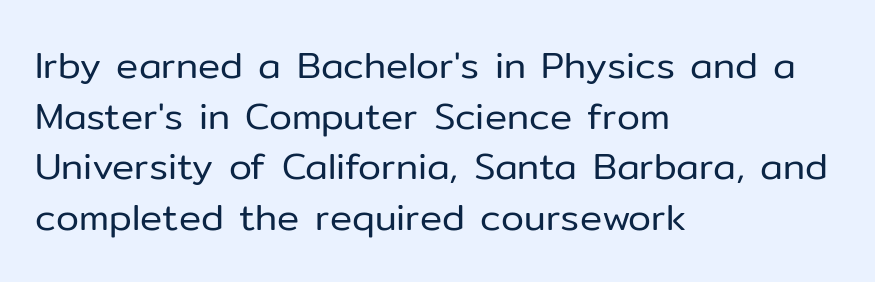
Q: Is the text bold? A: No.
Q: Is the text italic (slanted)? A: No, it is upright.
Q: Is the typeface a serif or a sans-serif typeface? A: Sans-serif.
Q: Is the text underlined? A: No.
Q: How is the paragraph aligned? A: Left-aligned.
Q: Is the spacing between letters normal or unusually wide? A: Normal.
Q: Is the spacing between lines tight, normal or loose? A: Normal.
Q: Width (condensed, normal, or wide)? A: Normal.
Q: Stroke contrast? A: Low.
Q: x-height? A: Medium.
Q: Monospaced? A: No.
